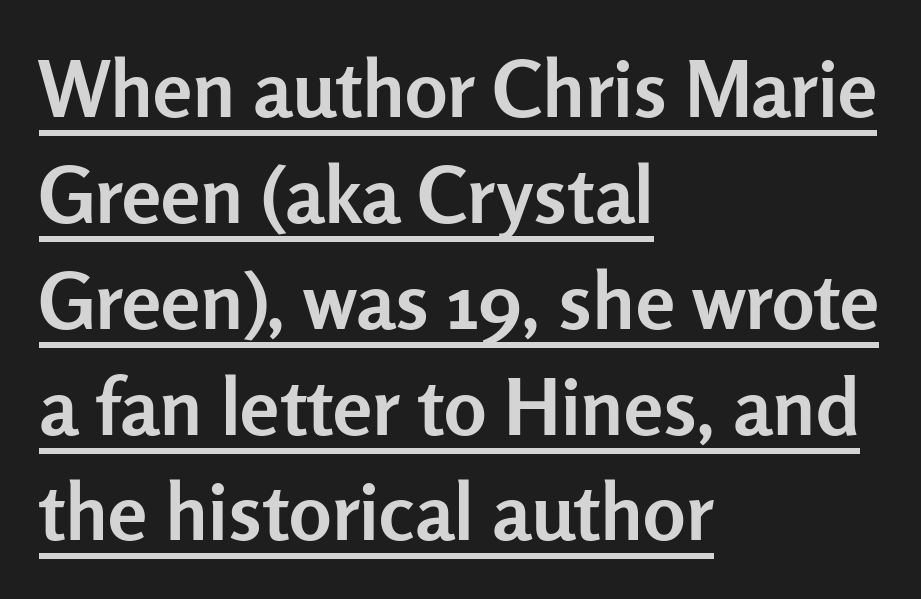
Q: Is the text bold? A: Yes.
Q: Is the text italic (slanted)? A: No, it is upright.
Q: Is the typeface a serif or a sans-serif typeface? A: Sans-serif.
Q: Is the text underlined? A: Yes.
Q: How is the paragraph aligned? A: Left-aligned.
Q: Is the spacing between letters normal or unusually wide? A: Normal.
Q: Is the spacing between lines tight, normal or loose? A: Normal.
Q: Width (condensed, normal, or wide)? A: Normal.
Q: Stroke contrast? A: Low.
Q: x-height? A: Medium.
Q: Monospaced? A: No.
